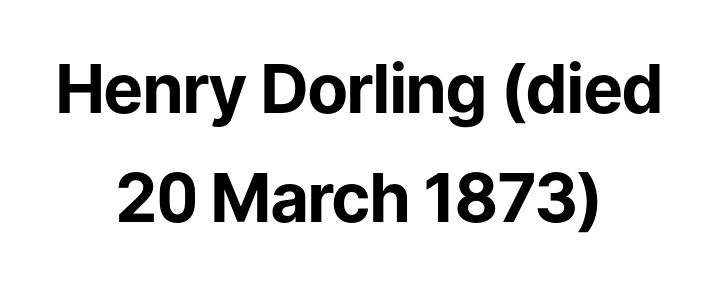
Q: Is the text bold? A: Yes.
Q: Is the text italic (slanted)? A: No, it is upright.
Q: Is the typeface a serif or a sans-serif typeface? A: Sans-serif.
Q: Is the text underlined? A: No.
Q: How is the paragraph aligned? A: Centered.
Q: Is the spacing between letters normal or unusually wide? A: Normal.
Q: Is the spacing between lines tight, normal or loose? A: Normal.
Q: Width (condensed, normal, or wide)? A: Normal.
Q: Stroke contrast? A: Low.
Q: x-height? A: Medium.
Q: Monospaced? A: No.
